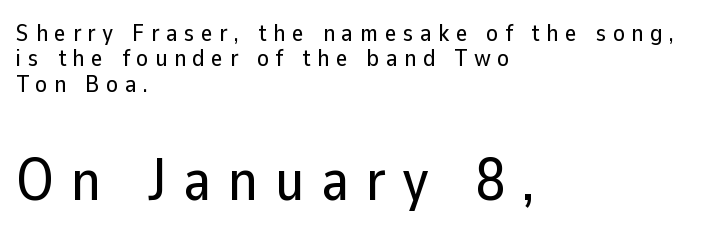
{"serif": "no", "italic": "no", "width": "normal", "stroke_contrast": "low", "x_height": "medium", "monospaced": "no", "underline": "no", "align": "left", "line_spacing": "tight", "line_spacing_ratio": 1.06, "letter_spacing": "wide", "letter_spacing_em": 0.28, "larger_block": "second", "size_ratio": 2.46, "glyph_px": 59}
